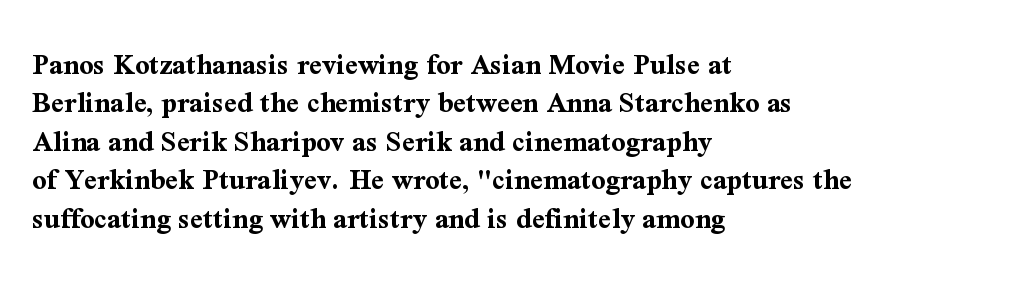
{"serif": "yes", "italic": "no", "bold": "yes", "weight": "bold", "width": "normal", "stroke_contrast": "medium", "x_height": "medium", "monospaced": "no", "underline": "no", "align": "left", "line_spacing_ratio": 1.24, "letter_spacing": "normal", "letter_spacing_em": 0.0, "glyph_px": 31}
